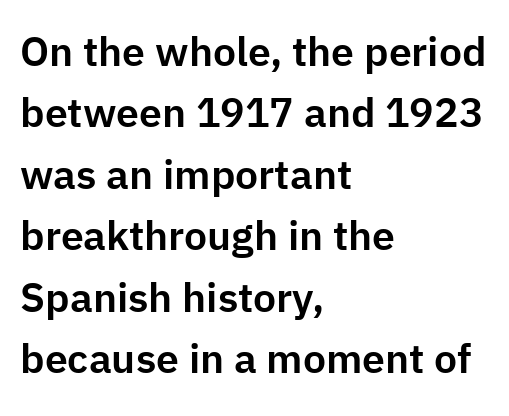
Q: Is the text italic (slanted)? A: No, it is upright.
Q: Is the typeface a serif or a sans-serif typeface? A: Sans-serif.
Q: Is the text underlined? A: No.
Q: How is the paragraph aligned? A: Left-aligned.
Q: Is the spacing between letters normal or unusually wide? A: Normal.
Q: Is the spacing between lines tight, normal or loose? A: Normal.
Q: Width (condensed, normal, or wide)? A: Normal.
Q: Stroke contrast? A: Low.
Q: x-height? A: Medium.
Q: Monospaced? A: No.
